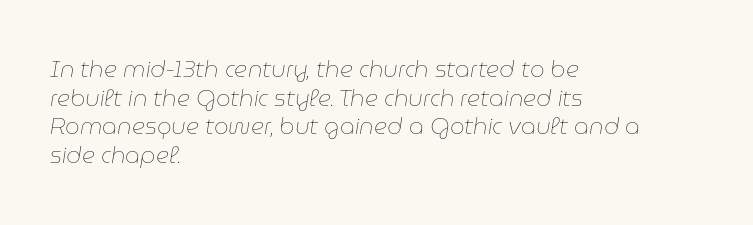
Q: Is the text bold? A: No.
Q: Is the text italic (slanted)? A: Yes, it leans right by about 9 degrees.
Q: Is the text underlined? A: No.
Q: How is the paragraph aligned? A: Left-aligned.
Q: Is the spacing between letters normal or unusually wide? A: Normal.
Q: Is the spacing between lines tight, normal or loose? A: Normal.
